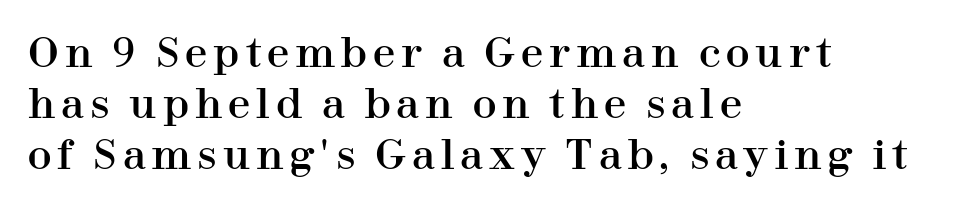
Are there feet on the stems? There are — it's a serif. This sample is left-justified, so line endings fall wherever the words run out. Is this a fixed-width face? No — the glyphs have proportional, varying widths. This is the regular roman posture of the typeface. Leading: standard.
